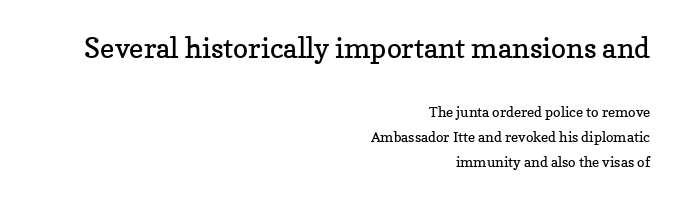
The image shows 28 px regular-weight serif type, upright; set right-aligned, line spacing 1.8x, normal letter spacing, not underlined; the first (top) block is 2.0x larger; low stroke contrast and a medium x-height.
